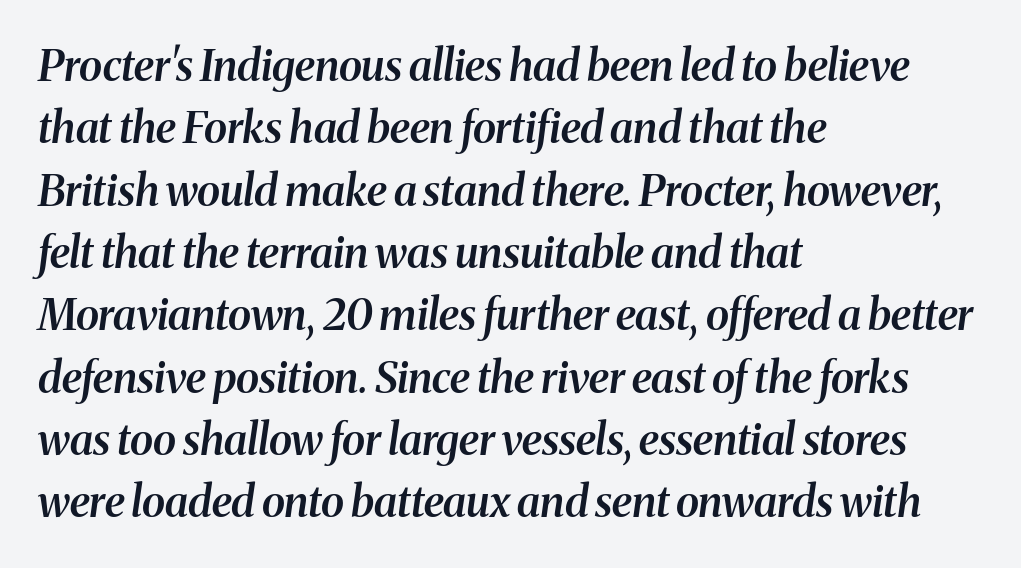
The image shows 43 px semibold serif type, italic (leaning right); set left-aligned, normal line spacing (1.45x), normal letter spacing, not underlined; medium stroke contrast and a medium x-height.
